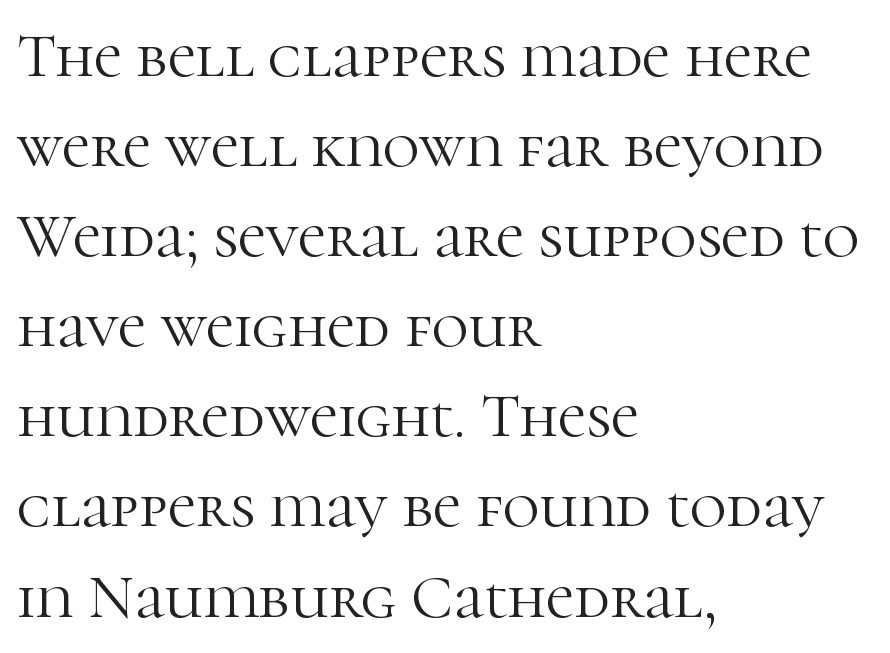
{"serif": "yes", "italic": "no", "bold": "no", "weight": "light", "width": "normal", "stroke_contrast": "high", "x_height": "medium", "monospaced": "no", "underline": "no", "align": "left", "line_spacing": "normal", "line_spacing_ratio": 1.43, "letter_spacing": "normal", "letter_spacing_em": 0.0, "glyph_px": 63}
